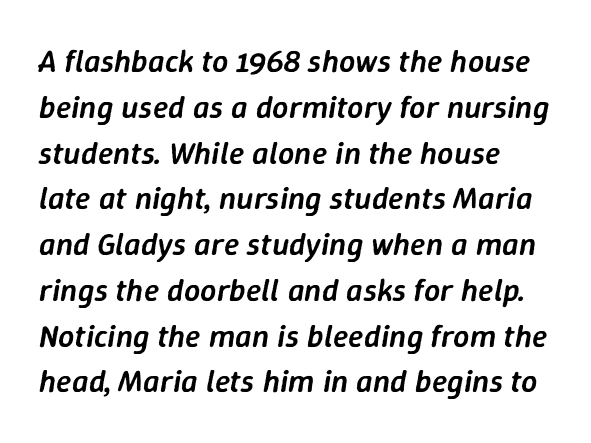
Q: Is the text bold? A: Semi-bold.
Q: Is the text italic (slanted)? A: Yes, it leans right by about 9 degrees.
Q: Is the text underlined? A: No.
Q: How is the paragraph aligned? A: Left-aligned.
Q: Is the spacing between letters normal or unusually wide? A: Normal.
Q: Is the spacing between lines tight, normal or loose? A: Normal.
Q: Width (condensed, normal, or wide)? A: Normal.
Q: Stroke contrast? A: Low.
Q: x-height? A: Medium.
Q: Monospaced? A: No.
